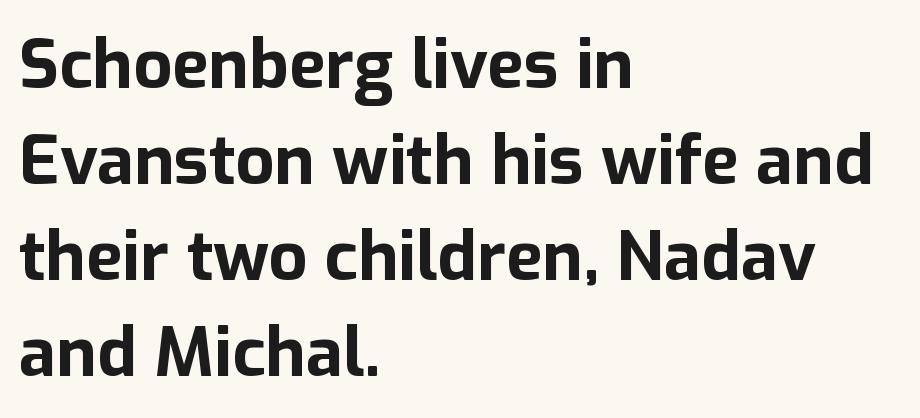
This is heavy type, rendered in bold. Does the leading feel generous? No, just average. Is there any slant? The stems are plumb. Serifs: no, the terminals of the letterforms are clean.
